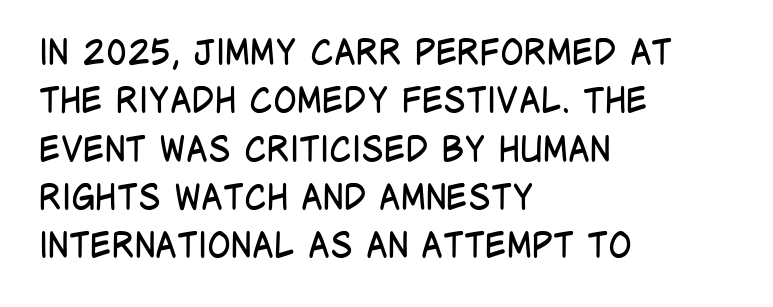
{"serif": "no", "italic": "no", "bold": "no", "weight": "regular", "width": "condensed", "stroke_contrast": "low", "x_height": "large", "monospaced": "no", "underline": "no", "align": "left", "line_spacing": "normal", "line_spacing_ratio": 1.38, "letter_spacing": "normal", "letter_spacing_em": 0.0, "glyph_px": 35}
